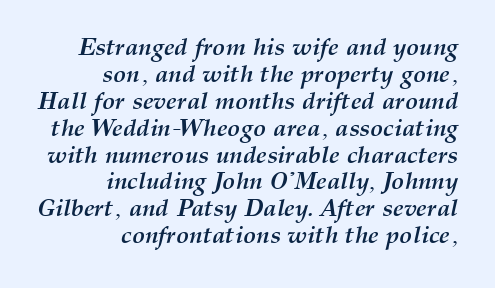
{"italic": "yes", "lean": "right", "slant_degrees": 12, "bold": "yes", "underline": "no", "align": "right", "line_spacing": "tight", "line_spacing_ratio": 1.12, "letter_spacing": "normal", "letter_spacing_em": 0.0, "glyph_px": 24}
